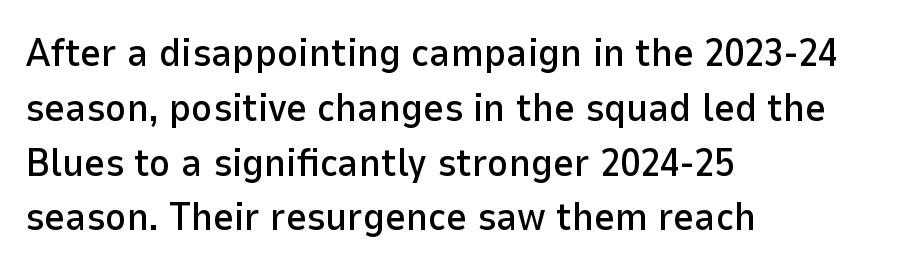
A roman cut, with each character standing at attention. The baseline area is clear. The rows are spaced the way most documents space them. All the whitespace from short lines collects on the right. The rendering shows plain stroke endings on the letterforms — a sans-serif design. No extra tracking has been applied to these lines.
